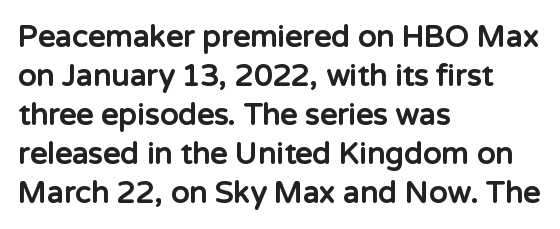
Q: Is the text bold? A: Yes.
Q: Is the text italic (slanted)? A: No, it is upright.
Q: Is the typeface a serif or a sans-serif typeface? A: Sans-serif.
Q: Is the text underlined? A: No.
Q: How is the paragraph aligned? A: Left-aligned.
Q: Is the spacing between letters normal or unusually wide? A: Normal.
Q: Is the spacing between lines tight, normal or loose? A: Normal.
Q: Width (condensed, normal, or wide)? A: Normal.
Q: Stroke contrast? A: Low.
Q: x-height? A: Medium.
Q: Monospaced? A: No.
